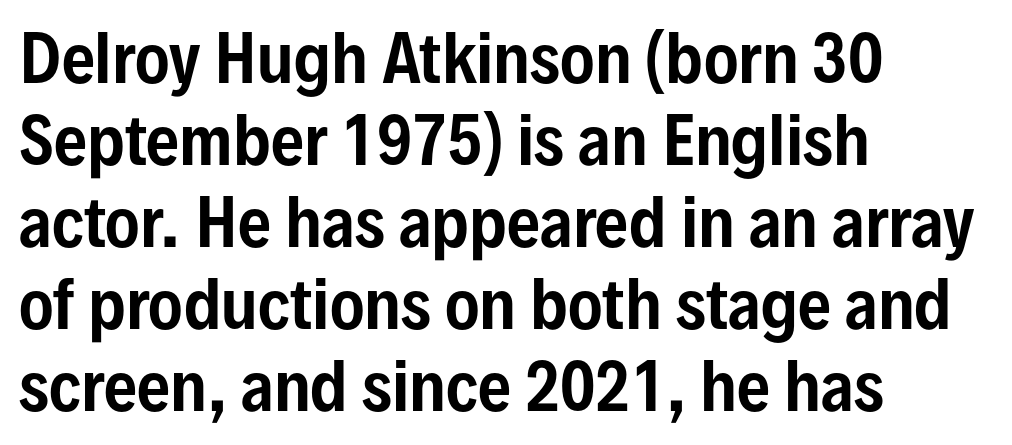
Q: Is the text italic (slanted)? A: No, it is upright.
Q: Is the typeface a serif or a sans-serif typeface? A: Sans-serif.
Q: Is the text underlined? A: No.
Q: How is the paragraph aligned? A: Left-aligned.
Q: Is the spacing between letters normal or unusually wide? A: Normal.
Q: Is the spacing between lines tight, normal or loose? A: Normal.
Q: Width (condensed, normal, or wide)? A: Condensed.
Q: Stroke contrast? A: Low.
Q: x-height? A: Medium.
Q: Monospaced? A: No.
